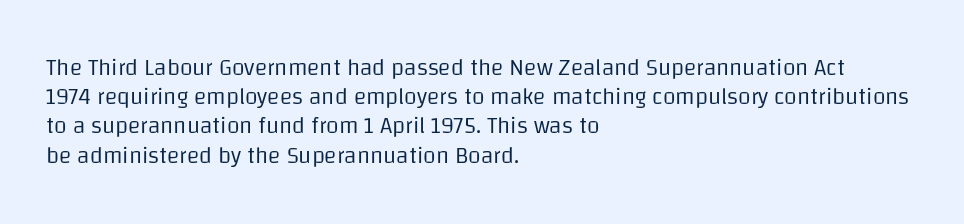
Q: Is the text bold? A: No.
Q: Is the text italic (slanted)? A: No, it is upright.
Q: Is the text underlined? A: No.
Q: How is the paragraph aligned? A: Left-aligned.
Q: Is the spacing between letters normal or unusually wide? A: Normal.
Q: Is the spacing between lines tight, normal or loose? A: Normal.
